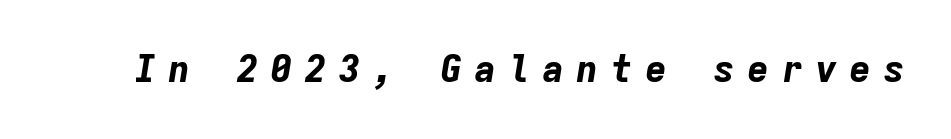
{"italic": "yes", "lean": "right", "slant_degrees": 9, "bold": "yes", "weight": "bold", "width": "normal", "stroke_contrast": "low", "x_height": "medium", "monospaced": "yes", "underline": "no", "letter_spacing": "wide", "letter_spacing_em": 0.32, "glyph_px": 37}
